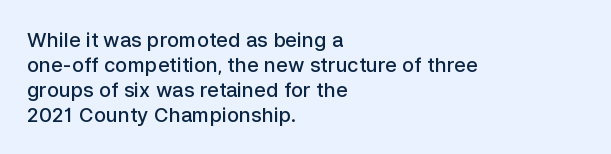
Where is the straight margin? On the left. Each glyph is drawn with semibold strokes, heavier than normal yet not fully bold. The passage shown is not underscored anywhere. Whoever set this chose a conventional vertical rhythm. Upright lettering throughout.
